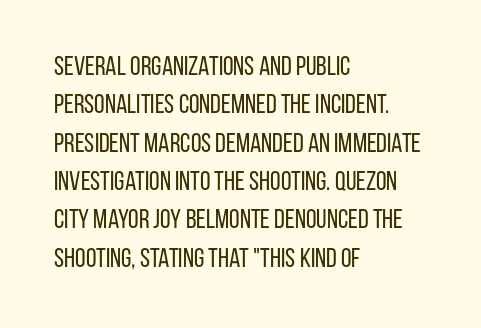
Every row of glyphs begins at an identical x-position on the left. A roman cut, with each character standing at attention. Does the leading feel generous? No, just average. The tracking reads as untouched default to a designer's eye.
